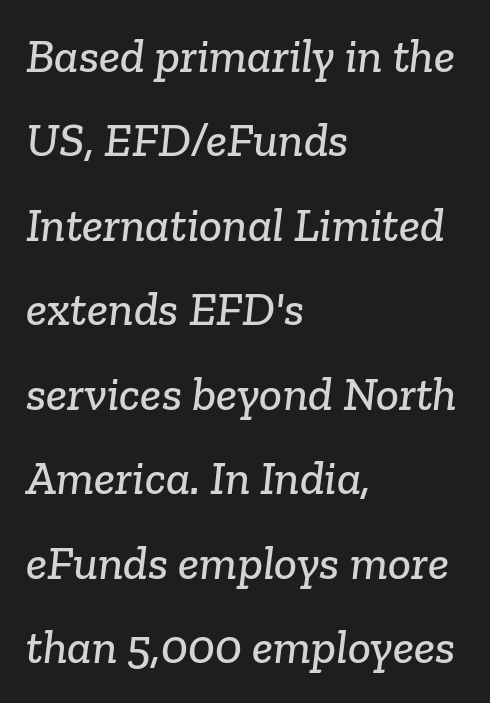
The image shows 48 px serif type; set left-aligned, line spacing 1.76x, normal letter spacing, not underlined; low stroke contrast and a medium x-height.
